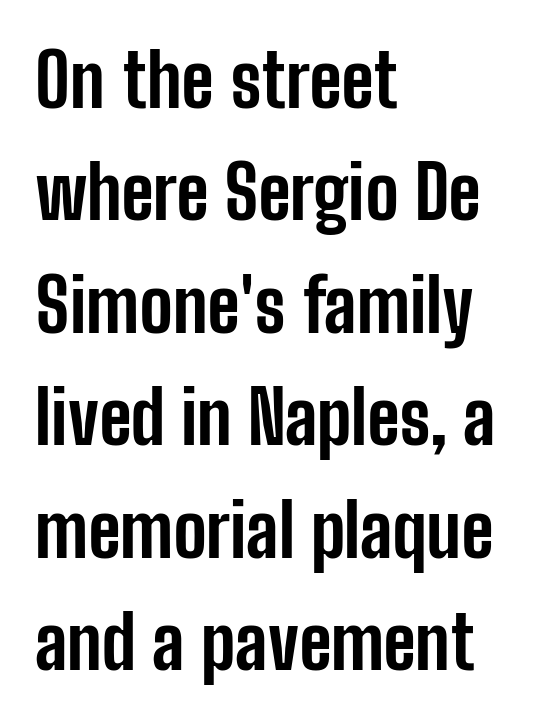
Q: Is the text bold? A: Yes.
Q: Is the text italic (slanted)? A: No, it is upright.
Q: Is the typeface a serif or a sans-serif typeface? A: Sans-serif.
Q: Is the text underlined? A: No.
Q: How is the paragraph aligned? A: Left-aligned.
Q: Is the spacing between letters normal or unusually wide? A: Normal.
Q: Is the spacing between lines tight, normal or loose? A: Normal.
Q: Width (condensed, normal, or wide)? A: Condensed.
Q: Stroke contrast? A: Low.
Q: x-height? A: Medium.
Q: Monospaced? A: No.
